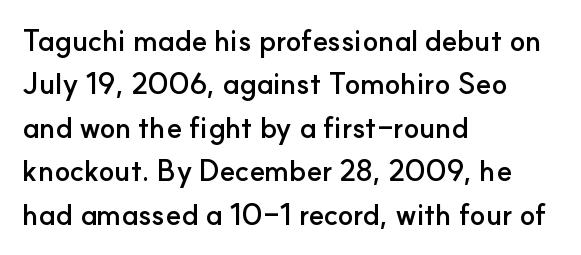
Q: Is the text bold? A: Yes.
Q: Is the text italic (slanted)? A: No, it is upright.
Q: Is the typeface a serif or a sans-serif typeface? A: Sans-serif.
Q: Is the text underlined? A: No.
Q: How is the paragraph aligned? A: Left-aligned.
Q: Is the spacing between letters normal or unusually wide? A: Normal.
Q: Is the spacing between lines tight, normal or loose? A: Normal.
Q: Width (condensed, normal, or wide)? A: Normal.
Q: Stroke contrast? A: Low.
Q: x-height? A: Small.
Q: Monospaced? A: No.
